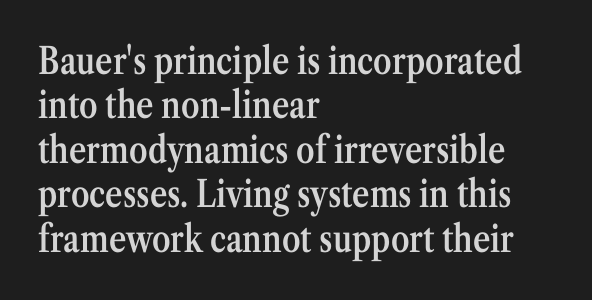
Q: Is the text bold? A: Semi-bold.
Q: Is the text italic (slanted)? A: No, it is upright.
Q: Is the typeface a serif or a sans-serif typeface? A: Serif.
Q: Is the text underlined? A: No.
Q: How is the paragraph aligned? A: Left-aligned.
Q: Is the spacing between letters normal or unusually wide? A: Normal.
Q: Width (condensed, normal, or wide)? A: Condensed.
Q: Stroke contrast? A: Medium.
Q: x-height? A: Medium.
Q: Monospaced? A: No.
